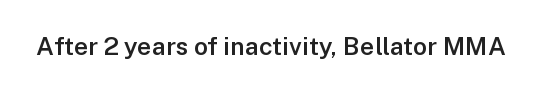
{"italic": "no", "bold": "semi", "underline": "no", "letter_spacing": "normal", "letter_spacing_em": 0.0, "glyph_px": 25}
